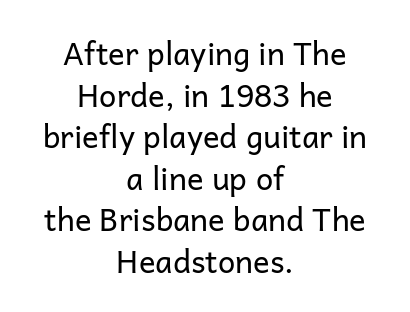
Q: Is the text bold? A: No.
Q: Is the text italic (slanted)? A: No, it is upright.
Q: Is the typeface a serif or a sans-serif typeface? A: Sans-serif.
Q: Is the text underlined? A: No.
Q: How is the paragraph aligned? A: Centered.
Q: Is the spacing between letters normal or unusually wide? A: Normal.
Q: Is the spacing between lines tight, normal or loose? A: Normal.
Q: Width (condensed, normal, or wide)? A: Normal.
Q: Stroke contrast? A: Low.
Q: x-height? A: Medium.
Q: Monospaced? A: No.
